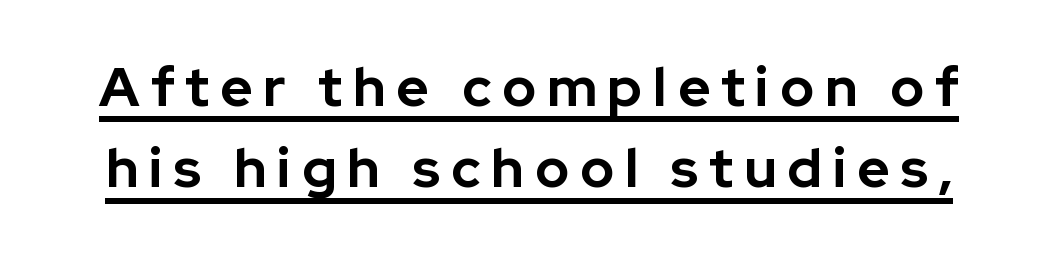
The letters advance in unequal steps, a hallmark of proportional type. Unlike italic type, these characters show no tilt at all. Students, observe: this is what conventionally led text looks like. Compared with undecorated copy, this sample adds a rule below the words.
